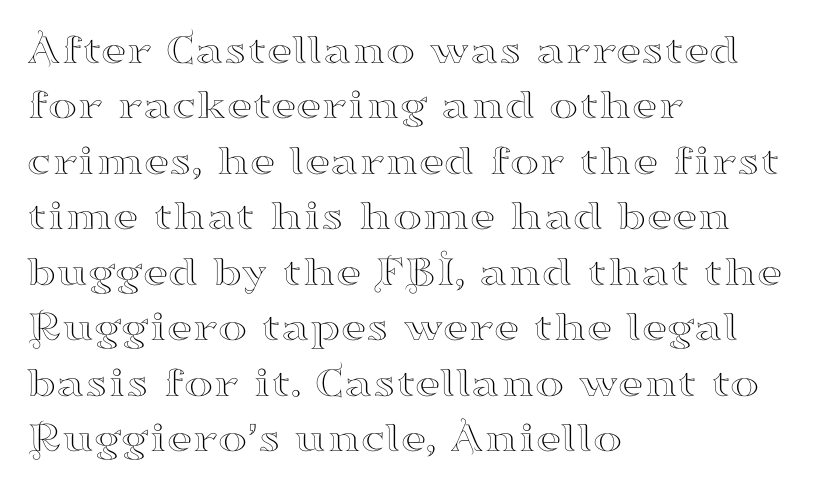
The image shows 44 px wide serif type, upright; set left-aligned, normal line spacing (1.26x), normal letter spacing, not underlined; high stroke contrast and a small x-height.
